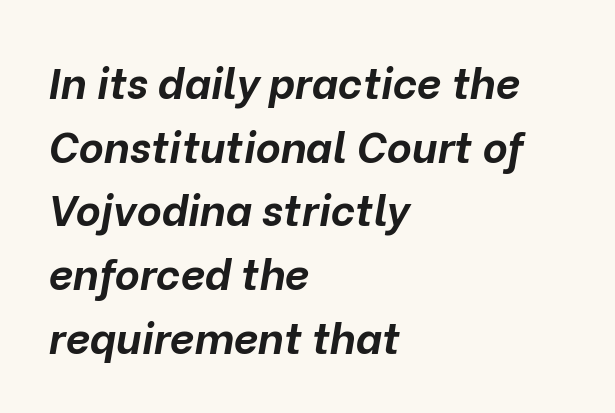
Q: Is the text bold? A: Yes.
Q: Is the text italic (slanted)? A: Yes, it leans right by about 10 degrees.
Q: Is the text underlined? A: No.
Q: How is the paragraph aligned? A: Left-aligned.
Q: Is the spacing between letters normal or unusually wide? A: Normal.
Q: Is the spacing between lines tight, normal or loose? A: Normal.
Q: Width (condensed, normal, or wide)? A: Normal.
Q: Stroke contrast? A: Low.
Q: x-height? A: Medium.
Q: Monospaced? A: No.
